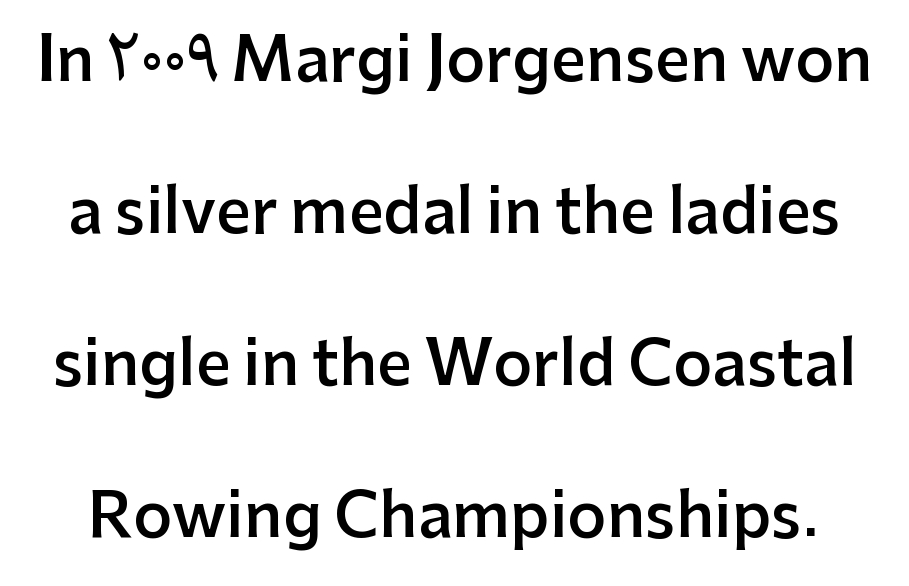
{"serif": "no", "italic": "no", "bold": "semi", "weight": "semibold", "width": "normal", "stroke_contrast": "low", "x_height": "medium", "monospaced": "no", "underline": "no", "line_spacing": "loose", "line_spacing_ratio": 2.49, "letter_spacing": "normal", "letter_spacing_em": 0.0, "glyph_px": 61}
